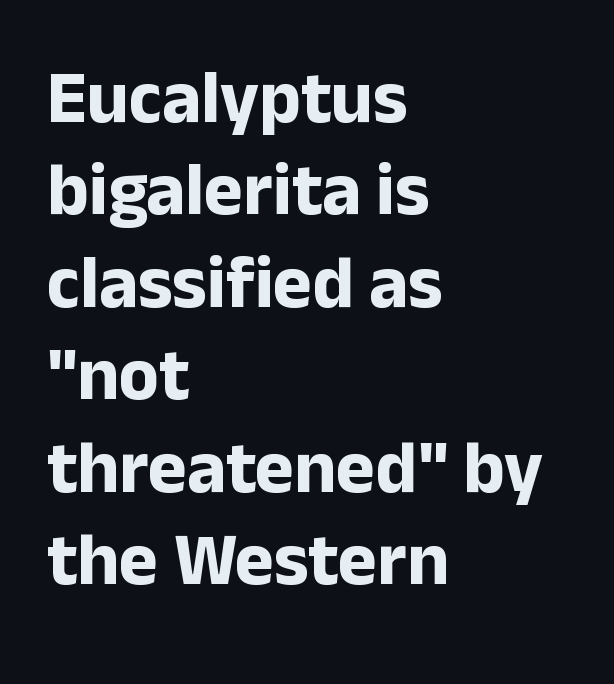
The image shows 74 px bold sans-serif type, upright; set left-aligned, normal line spacing (1.25x), normal letter spacing, not underlined; low stroke contrast and a medium x-height.
